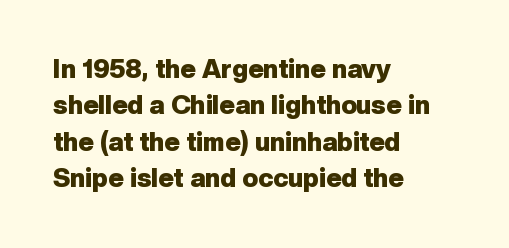
Characters remain perfectly vertical along every line. The passage is arranged the way most books set body copy — flush left. These lines sit exactly where default settings would place them. Nobody touched the tracking dial on this one. Descender tails drop into unmarked territory. Is the type bold? Yes — the strokes are clearly thick and heavy.
